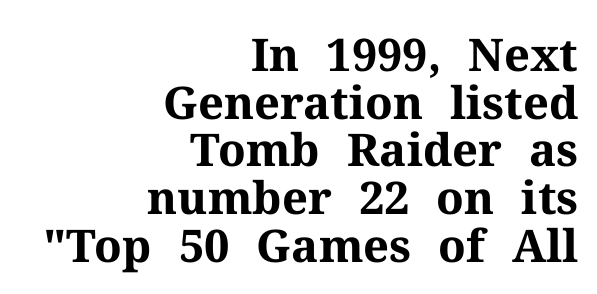
{"serif": "yes", "italic": "no", "bold": "yes", "weight": "bold", "width": "normal", "stroke_contrast": "medium", "x_height": "medium", "monospaced": "no", "underline": "no", "align": "right", "line_spacing": "tight", "line_spacing_ratio": 1.06, "letter_spacing": "normal", "letter_spacing_em": 0.0, "glyph_px": 45}
